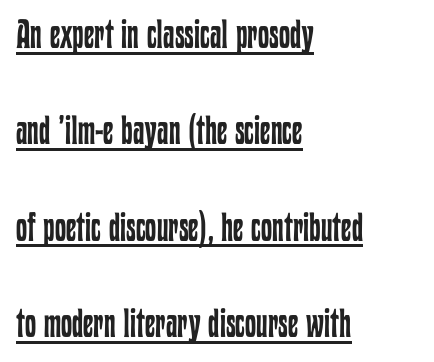
Q: Is the text bold? A: No.
Q: Is the text italic (slanted)? A: No, it is upright.
Q: Is the text underlined? A: Yes.
Q: How is the paragraph aligned? A: Left-aligned.
Q: Is the spacing between letters normal or unusually wide? A: Normal.
Q: Is the spacing between lines tight, normal or loose? A: Loose.
Q: Width (condensed, normal, or wide)? A: Condensed.
Q: Stroke contrast? A: Low.
Q: x-height? A: Medium.
Q: Monospaced? A: No.
